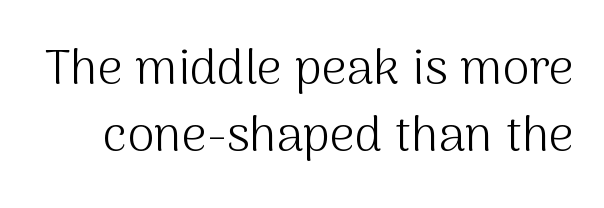
You can tell it's not italic because the verticals are truly vertical. Serif or sans? Sans — the stroke terminals are bare. Between one letter and the next there's only the usual sliver of space. The letters advance in unequal steps, a hallmark of proportional type. Clear beneath every line of the passage.
